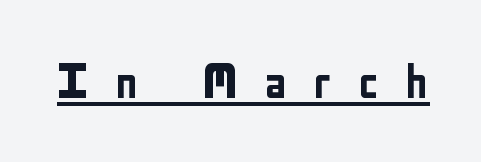
{"serif": "no", "italic": "no", "width": "condensed", "stroke_contrast": "low", "x_height": "medium", "monospaced": "no", "underline": "yes", "letter_spacing": "wide", "letter_spacing_em": 0.46, "glyph_px": 57}
